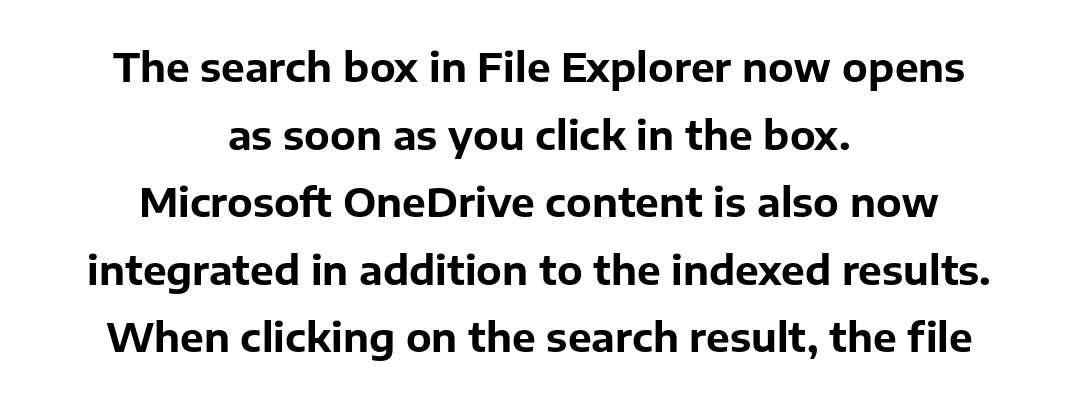
The image shows 40 px bold sans-serif type, upright; set centered, normal line spacing (1.69x), normal letter spacing, not underlined; low stroke contrast and a medium x-height.
